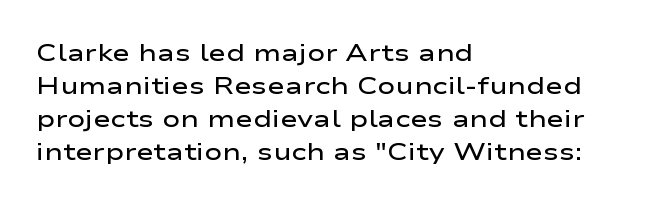
Q: Is the text bold? A: Semi-bold.
Q: Is the text italic (slanted)? A: No, it is upright.
Q: Is the text underlined? A: No.
Q: How is the paragraph aligned? A: Left-aligned.
Q: Is the spacing between letters normal or unusually wide? A: Normal.
Q: Is the spacing between lines tight, normal or loose? A: Normal.
